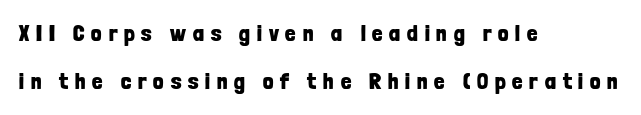
It's the straight-up-and-down kind of type. Descenders are the only things crossing below the line. Students, this is bold: see how much ink each stroke carries. The rendering uses a large line-height, opening up the rows. The paragraph shown leans on its left margin.
